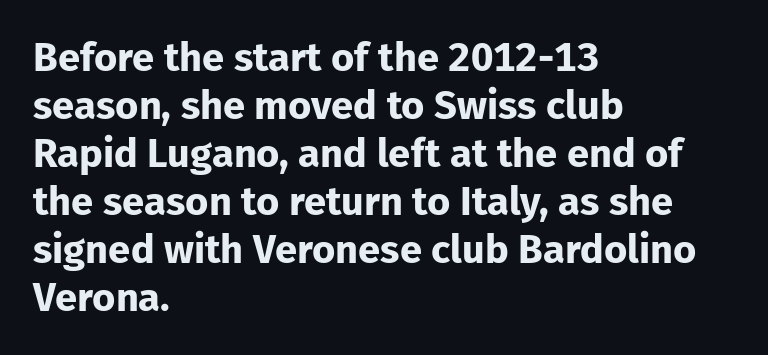
Inter-character spacing is left at the font's built-in metrics. The face used here is proportionally spaced, like ordinary book or web type. These lines were composed using upright roman letters. The lines are quadded left. The foot of each line stays bare and open.
